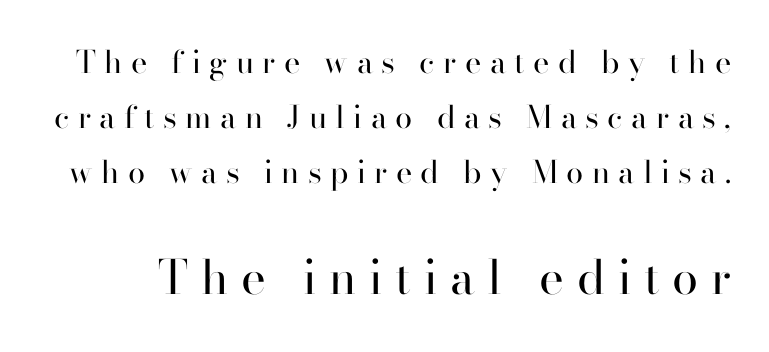
Q: Is the text bold? A: No.
Q: Is the text italic (slanted)? A: No, it is upright.
Q: Is the typeface a serif or a sans-serif typeface? A: Serif.
Q: Is the text underlined? A: No.
Q: Is the spacing between letters normal or unusually wide? A: Unusually wide.
Q: Which block of text is set in a larger size, the first (top) or the second (bottom)? A: The second (bottom) one.
Q: Width (condensed, normal, or wide)? A: Normal.
Q: Stroke contrast? A: High.
Q: x-height? A: Small.
Q: Monospaced? A: No.
